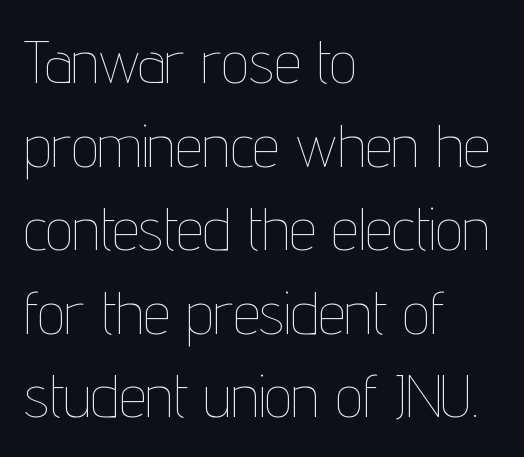
Horizontally, the lines are justified to the leading edge only. The typeface has the unassuming heft of standard copy or less. Honestly, the letter spacing is just normal — you wouldn't notice it. Words float on clear page, feet unadorned. Italic: no, the glyphs are upright roman.
